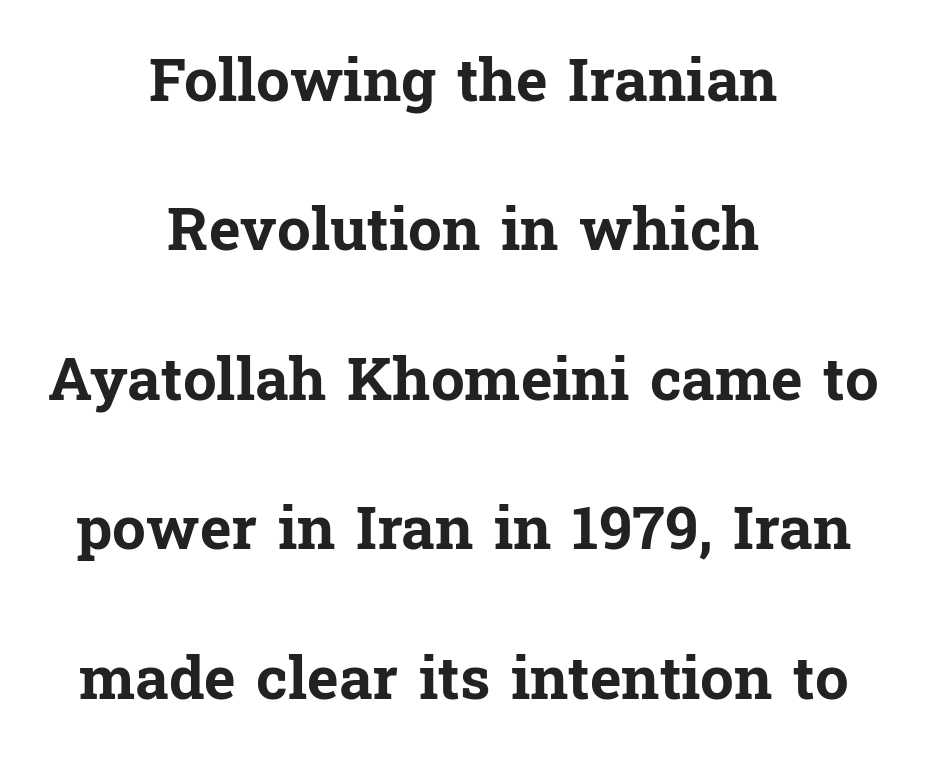
Q: Is the text bold? A: Yes.
Q: Is the text italic (slanted)? A: No, it is upright.
Q: Is the typeface a serif or a sans-serif typeface? A: Serif.
Q: Is the text underlined? A: No.
Q: How is the paragraph aligned? A: Centered.
Q: Is the spacing between letters normal or unusually wide? A: Normal.
Q: Is the spacing between lines tight, normal or loose? A: Loose.
Q: Width (condensed, normal, or wide)? A: Normal.
Q: Stroke contrast? A: Low.
Q: x-height? A: Medium.
Q: Monospaced? A: No.
